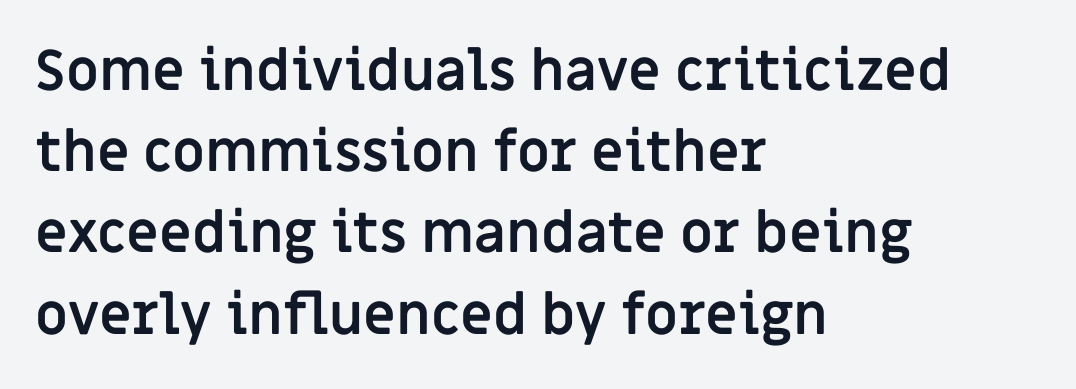
The image shows 56 px semibold sans-serif type, upright; set left-aligned, normal line spacing (1.45x), normal letter spacing, not underlined; low stroke contrast and a large x-height.
